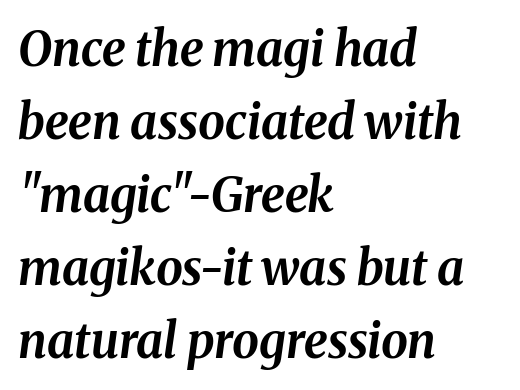
Q: Is the text bold? A: Yes.
Q: Is the text italic (slanted)? A: Yes, it leans right by about 8 degrees.
Q: Is the text underlined? A: No.
Q: How is the paragraph aligned? A: Left-aligned.
Q: Is the spacing between letters normal or unusually wide? A: Normal.
Q: Is the spacing between lines tight, normal or loose? A: Normal.
Q: Width (condensed, normal, or wide)? A: Normal.
Q: Stroke contrast? A: Medium.
Q: x-height? A: Medium.
Q: Monospaced? A: No.
